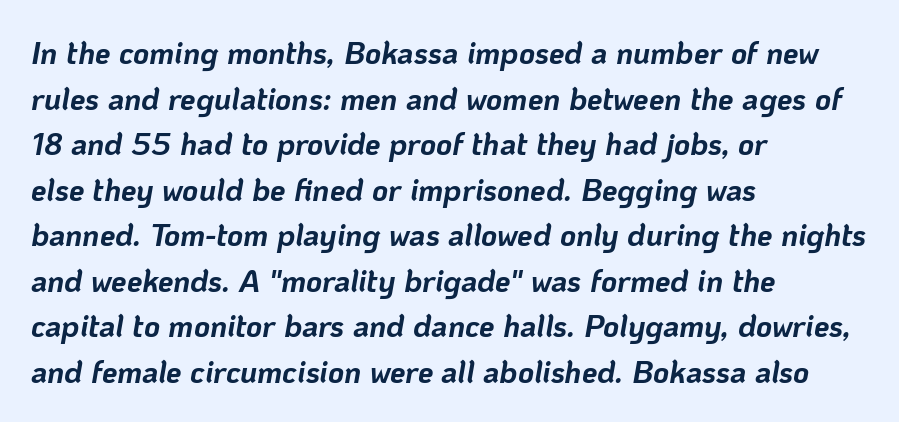
Q: Is the text bold? A: Yes.
Q: Is the text italic (slanted)? A: Yes, it leans right by about 10 degrees.
Q: Is the text underlined? A: No.
Q: How is the paragraph aligned? A: Left-aligned.
Q: Is the spacing between letters normal or unusually wide? A: Normal.
Q: Is the spacing between lines tight, normal or loose? A: Normal.
Q: Width (condensed, normal, or wide)? A: Normal.
Q: Stroke contrast? A: Low.
Q: x-height? A: Medium.
Q: Monospaced? A: No.
